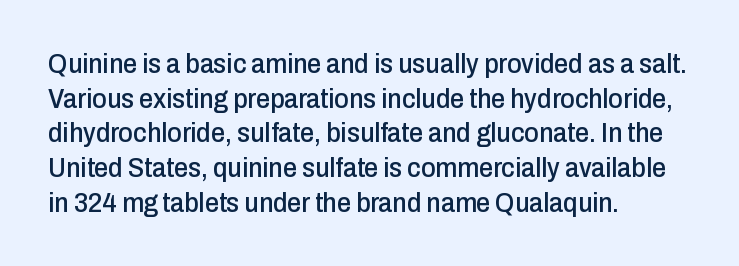
Q: Is the text italic (slanted)? A: No, it is upright.
Q: Is the typeface a serif or a sans-serif typeface? A: Sans-serif.
Q: Is the text underlined? A: No.
Q: How is the paragraph aligned? A: Left-aligned.
Q: Is the spacing between letters normal or unusually wide? A: Normal.
Q: Width (condensed, normal, or wide)? A: Condensed.
Q: Stroke contrast? A: Low.
Q: x-height? A: Medium.
Q: Monospaced? A: No.
